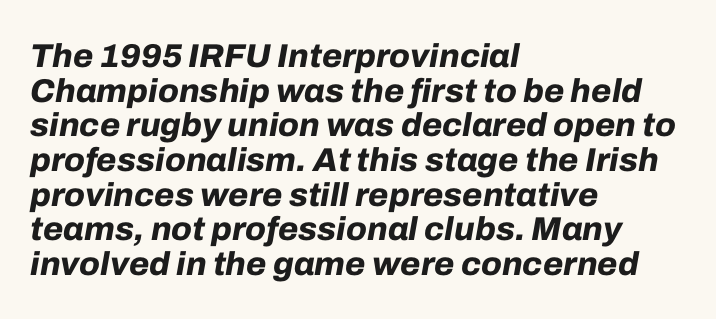
The image shows 33 px bold type, italic (leaning right); set left-aligned, tight line spacing (1.05x), normal letter spacing, not underlined; low stroke contrast and a medium x-height.
